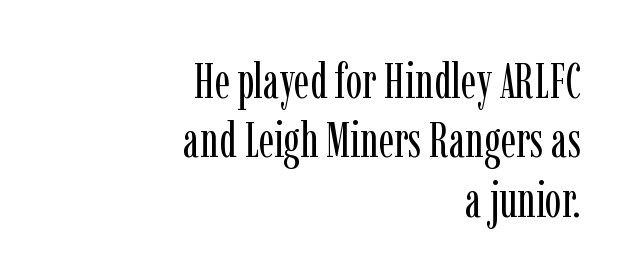
Nothing heavy about these letters — not bold at all. Right-aligned paragraph, ragged on the left. Default kerning and tracking; the words read as compact shapes. Descenders hang freely into open space.
